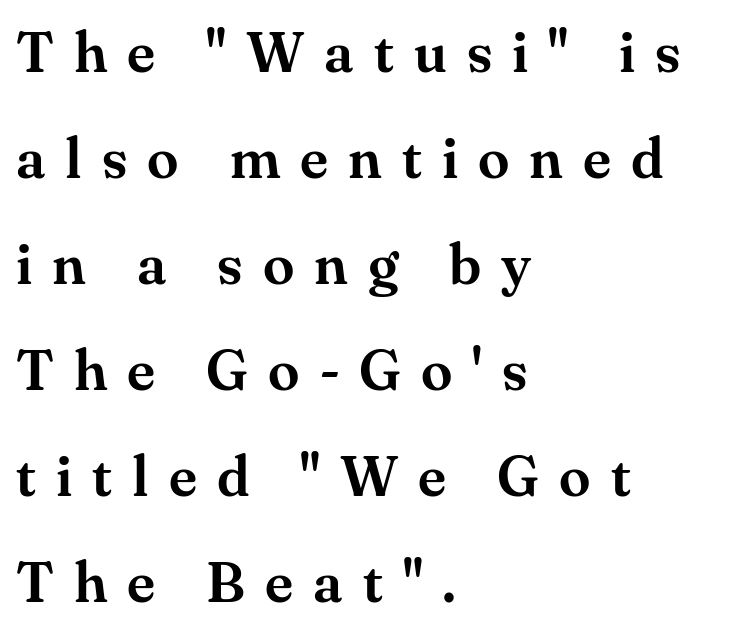
This rendering uses left alignment, leaving the right contour irregular. Each letter keeps its own natural width here, so spacing adapts to shape. A typesetter would mark this as roman, not italic. The space beneath each line is pristine and unruled. Unlike a clean sans, this face finishes its strokes with serifs. Display-style spreading of the glyphs; the letterfit is very open.
